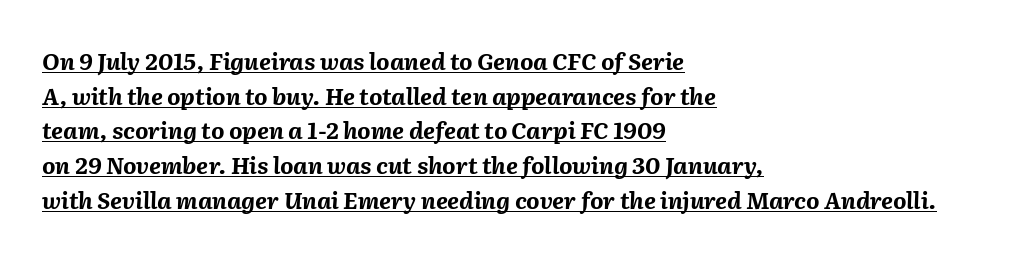
{"italic": "yes", "lean": "right", "slant_degrees": 2, "bold": "yes", "underline": "yes", "align": "left", "line_spacing": "normal", "line_spacing_ratio": 1.51, "letter_spacing": "normal", "letter_spacing_em": 0.0, "glyph_px": 23}
